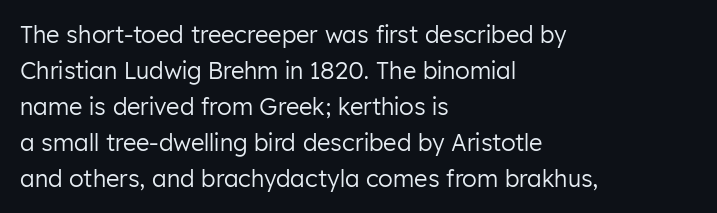
The foot of each line stays bare and open. It's the straight-up-and-down kind of type. The gaps between neighbouring characters are ordinary and unremarkable. A normal amount of white space separates one row of letters from the next. Typeset ragged right — the left edge is the straight one. Is the stroke heavy? The answer is a plain regular-or-lighter.
